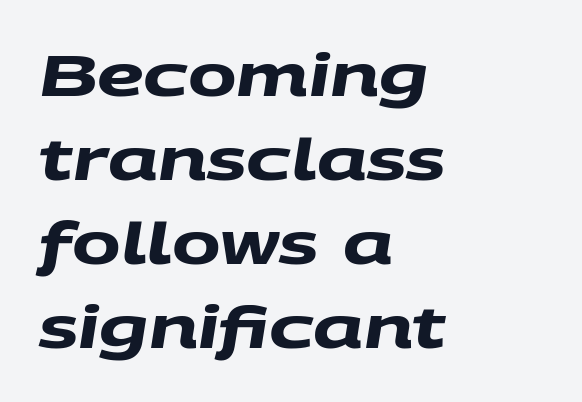
Is the block centered? No — it sits flush against the left margin. Type style note: lacks serifs. In terms of weight, the rendering is a true, heavy bold. The glyphs are unaccompanied by any horizontal stroke below them. The letters advance in unequal steps, a hallmark of proportional type.
